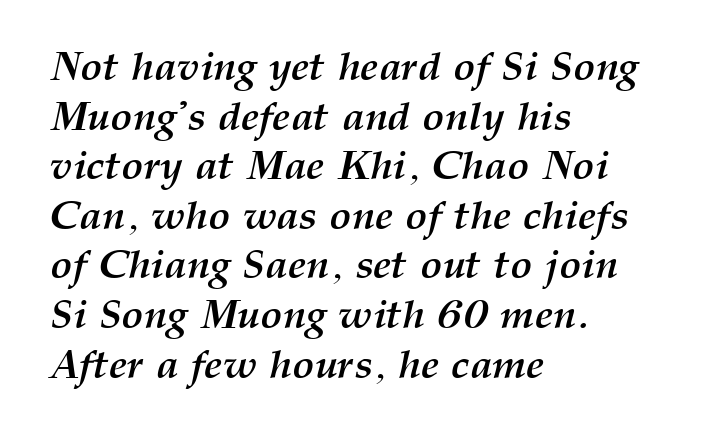
Q: Is the text bold? A: Yes.
Q: Is the text italic (slanted)? A: Yes, it leans right by about 12 degrees.
Q: Is the text underlined? A: No.
Q: How is the paragraph aligned? A: Left-aligned.
Q: Is the spacing between letters normal or unusually wide? A: Normal.
Q: Width (condensed, normal, or wide)? A: Normal.
Q: Stroke contrast? A: Medium.
Q: x-height? A: Medium.
Q: Monospaced? A: No.
